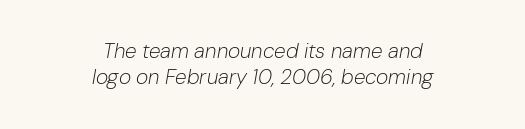
{"italic": "yes", "lean": "right", "slant_degrees": 10, "bold": "no", "underline": "no", "align": "center", "line_spacing": "normal", "line_spacing_ratio": 1.26, "letter_spacing": "normal", "letter_spacing_em": 0.0, "glyph_px": 21}
